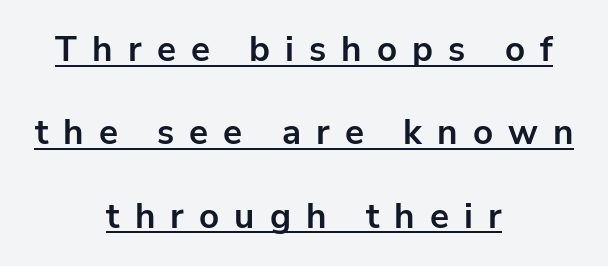
{"serif": "no", "italic": "no", "bold": "yes", "weight": "bold", "width": "normal", "stroke_contrast": "low", "x_height": "medium", "monospaced": "no", "underline": "yes", "align": "center", "line_spacing": "loose", "line_spacing_ratio": 2.38, "letter_spacing": "wide", "letter_spacing_em": 0.43, "glyph_px": 35}
